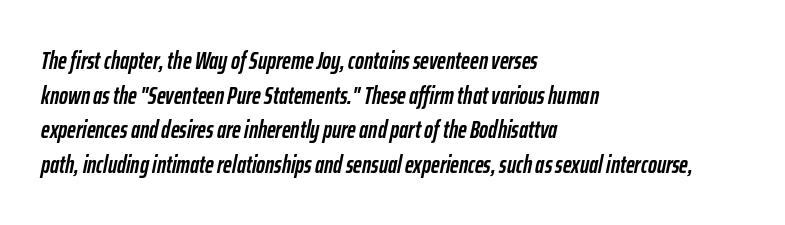
{"italic": "yes", "lean": "right", "slant_degrees": 12, "bold": "yes", "underline": "no", "align": "left", "line_spacing": "normal", "line_spacing_ratio": 1.44, "letter_spacing": "normal", "letter_spacing_em": 0.0, "glyph_px": 24}
